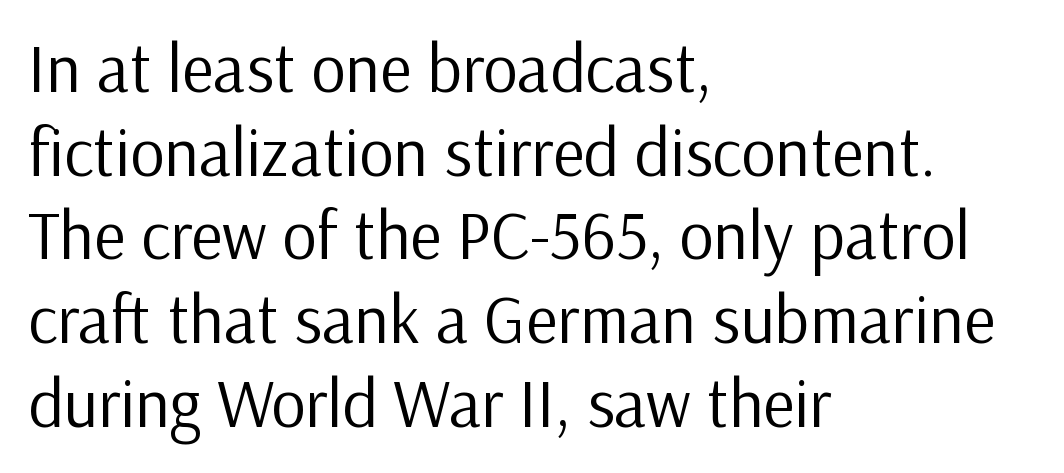
{"serif": "no", "italic": "no", "bold": "no", "weight": "regular", "width": "normal", "stroke_contrast": "low", "x_height": "medium", "monospaced": "no", "underline": "no", "align": "left", "line_spacing_ratio": 1.23, "letter_spacing": "normal", "letter_spacing_em": 0.0, "glyph_px": 68}
